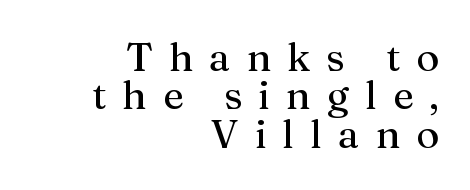
{"serif": "yes", "italic": "no", "bold": "no", "weight": "regular", "width": "normal", "stroke_contrast": "medium", "x_height": "medium", "monospaced": "no", "underline": "no", "align": "right", "line_spacing": "tight", "line_spacing_ratio": 0.96, "letter_spacing": "wide", "letter_spacing_em": 0.4, "glyph_px": 40}
